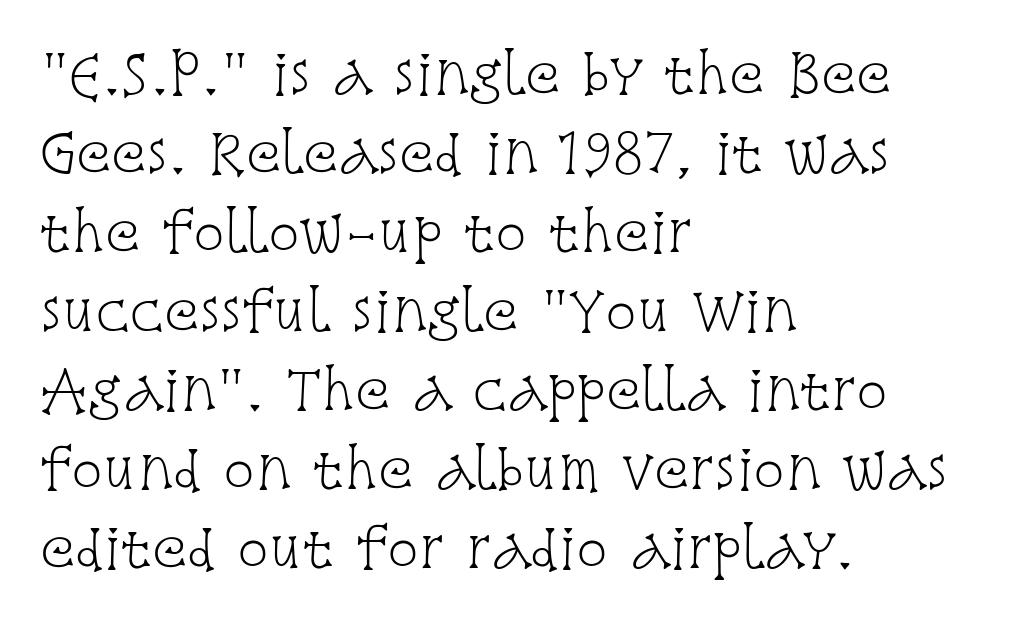
Serifs: yes, visible at the terminals of the letterforms. The space directly below the letters is spotless. Each stroke keeps to a modest, everyday thickness or less. Note the varied advance widths — an 'i' is clearly narrower than an 'm'.
